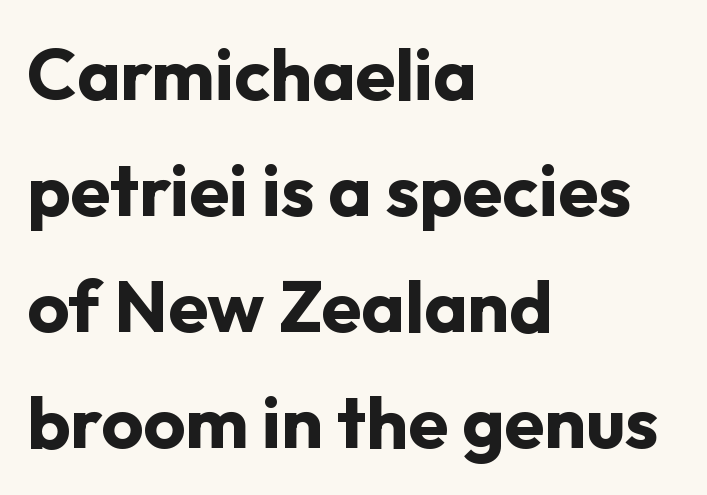
Q: Is the text bold? A: Yes.
Q: Is the text italic (slanted)? A: No, it is upright.
Q: Is the typeface a serif or a sans-serif typeface? A: Sans-serif.
Q: Is the text underlined? A: No.
Q: How is the paragraph aligned? A: Left-aligned.
Q: Is the spacing between letters normal or unusually wide? A: Normal.
Q: Is the spacing between lines tight, normal or loose? A: Normal.
Q: Width (condensed, normal, or wide)? A: Normal.
Q: Stroke contrast? A: Low.
Q: x-height? A: Medium.
Q: Monospaced? A: No.
